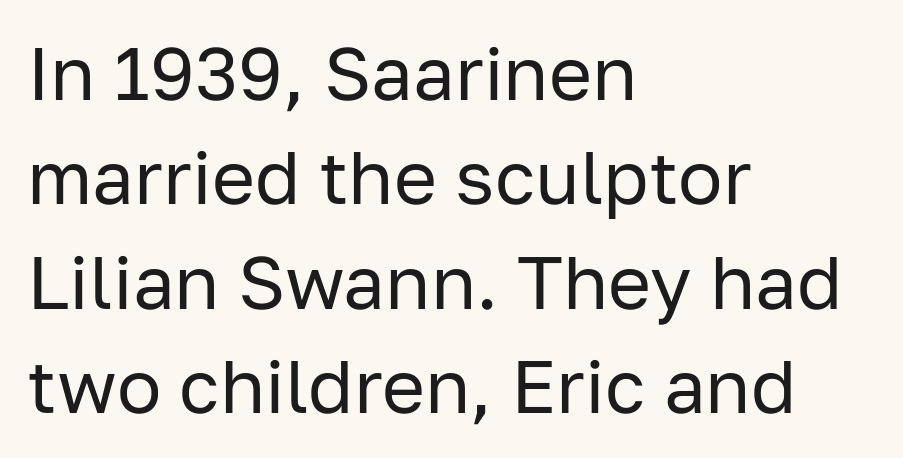
The image shows 74 px regular-weight sans-serif type, upright; set left-aligned, normal line spacing (1.41x), normal letter spacing, not underlined; low stroke contrast and a medium x-height.
